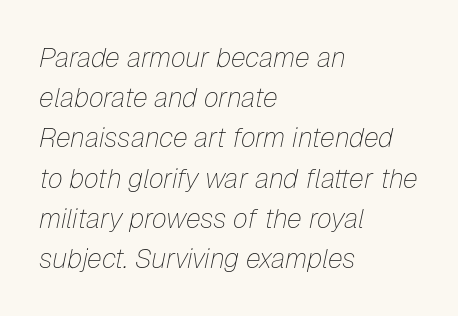
Beneath every word, the page is bare. Each line starts at the same left margin while the right side varies. Think standard paragraph weight, or any step lighter than that. The line-height multiplier appears to be the usual default. Nobody touched the tracking dial on this one.
